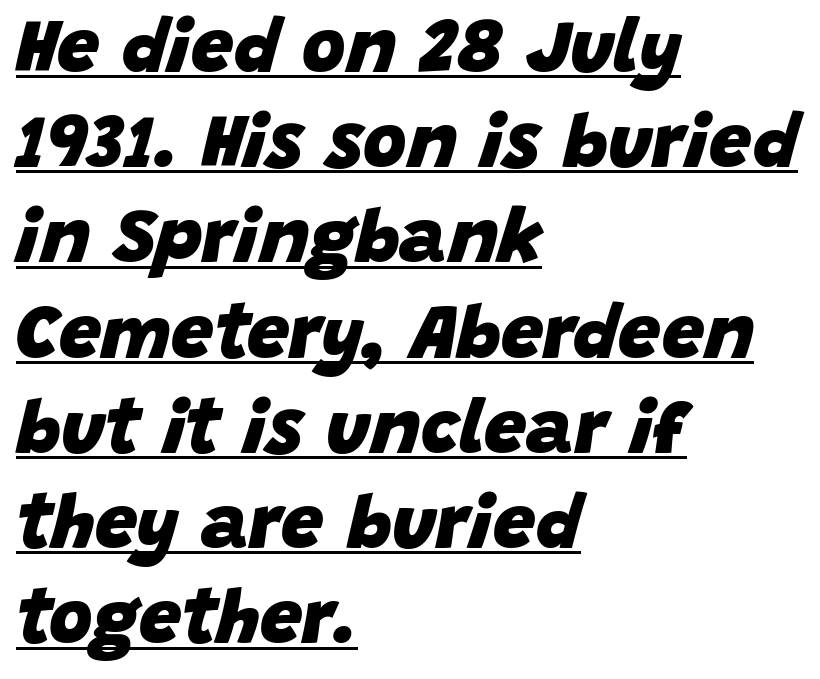
The image shows 75 px heavy type, italic (leaning right); set left-aligned, normal line spacing (1.27x), normal letter spacing, underlined; low stroke contrast and a large x-height.
